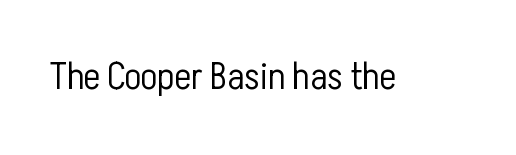
The image shows 39 px light, condensed sans-serif type, upright; set normal letter spacing, not underlined; low stroke contrast and a medium x-height.
